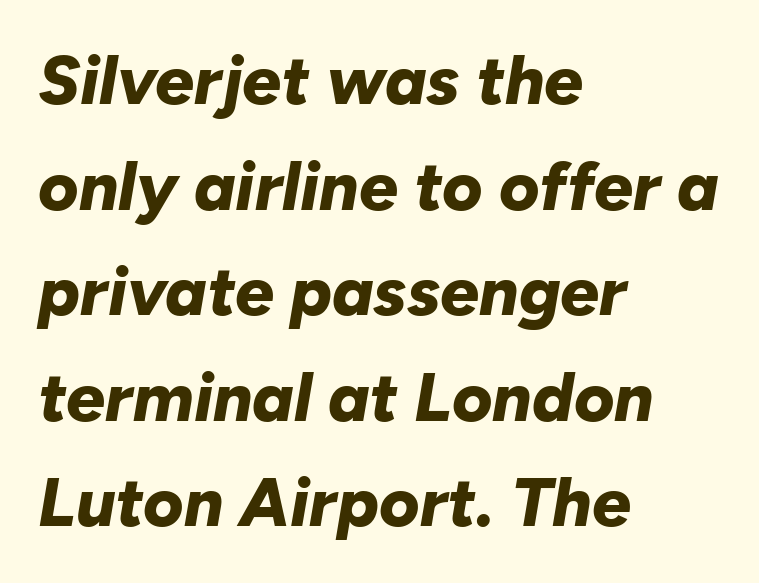
{"italic": "yes", "lean": "right", "slant_degrees": 10, "bold": "yes", "weight": "bold", "width": "normal", "stroke_contrast": "low", "x_height": "medium", "monospaced": "no", "underline": "no", "align": "left", "line_spacing": "normal", "line_spacing_ratio": 1.53, "letter_spacing": "normal", "letter_spacing_em": 0.0, "glyph_px": 69}
